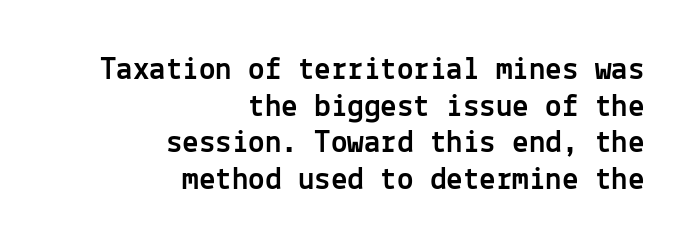
Q: Is the text italic (slanted)? A: No, it is upright.
Q: Is the typeface a serif or a sans-serif typeface? A: Sans-serif.
Q: Is the text underlined? A: No.
Q: How is the paragraph aligned? A: Right-aligned.
Q: Is the spacing between letters normal or unusually wide? A: Normal.
Q: Is the spacing between lines tight, normal or loose? A: Tight.
Q: Width (condensed, normal, or wide)? A: Normal.
Q: x-height? A: Medium.
Q: Monospaced? A: Yes.
